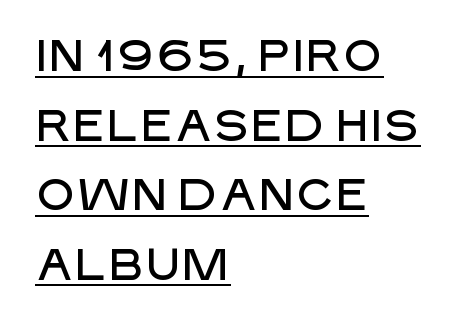
The image shows 44 px sans-serif type, upright; set left-aligned, normal line spacing (1.58x), normal letter spacing, underlined; low stroke contrast and a large x-height.
